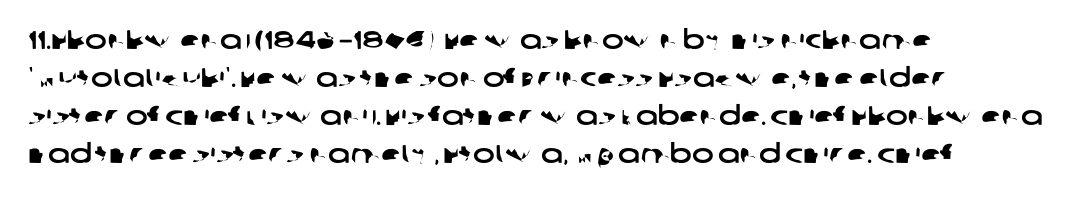
A typesetter would call this leading conventional body-copy spacing. The type is set solid horizontally, with unmodified tracking. This rendering features lettering with no underline. Visually the block forms a straight wall on the left and a jagged coastline on the right.
